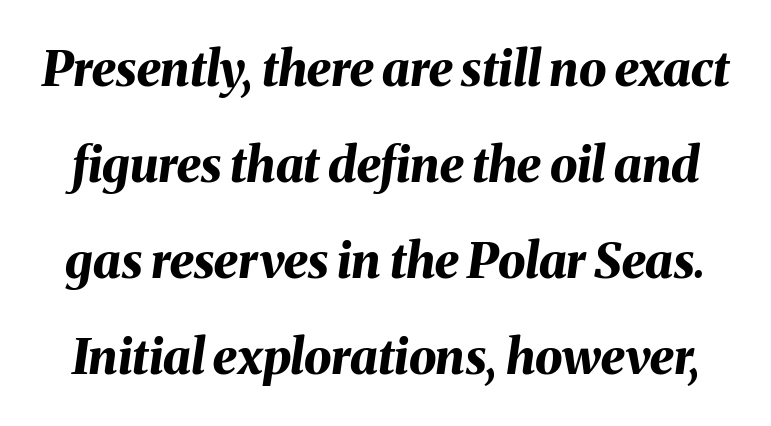
{"italic": "yes", "lean": "right", "slant_degrees": 8, "bold": "yes", "weight": "bold", "width": "normal", "stroke_contrast": "medium", "x_height": "medium", "monospaced": "no", "underline": "no", "line_spacing": "loose", "line_spacing_ratio": 1.96, "letter_spacing": "normal", "letter_spacing_em": 0.0, "glyph_px": 49}
